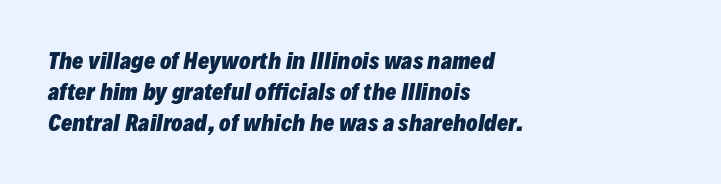
Q: Is the text bold? A: Yes.
Q: Is the text italic (slanted)? A: Yes, it leans right by about 10 degrees.
Q: Is the text underlined? A: No.
Q: How is the paragraph aligned? A: Left-aligned.
Q: Is the spacing between letters normal or unusually wide? A: Normal.
Q: Is the spacing between lines tight, normal or loose? A: Normal.
